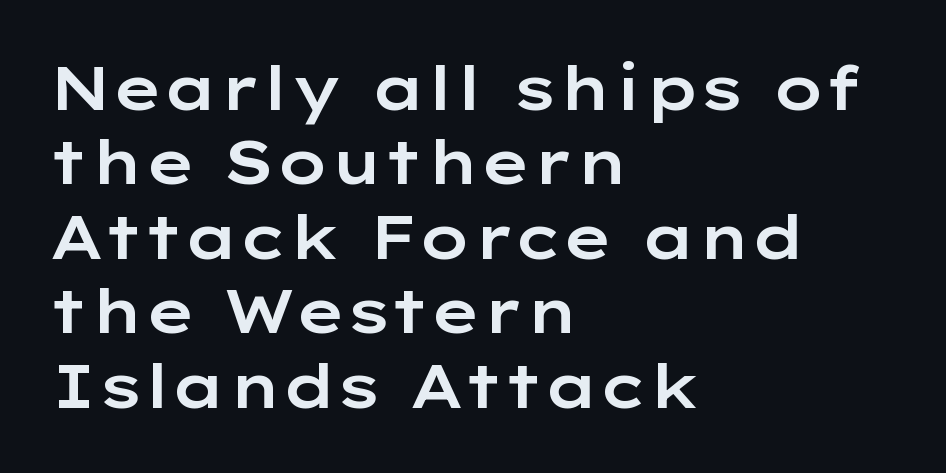
Q: Is the text italic (slanted)? A: No, it is upright.
Q: Is the typeface a serif or a sans-serif typeface? A: Sans-serif.
Q: Is the text underlined? A: No.
Q: How is the paragraph aligned? A: Left-aligned.
Q: Is the spacing between letters normal or unusually wide? A: Normal.
Q: Width (condensed, normal, or wide)? A: Wide.
Q: Stroke contrast? A: Low.
Q: x-height? A: Medium.
Q: Monospaced? A: No.
